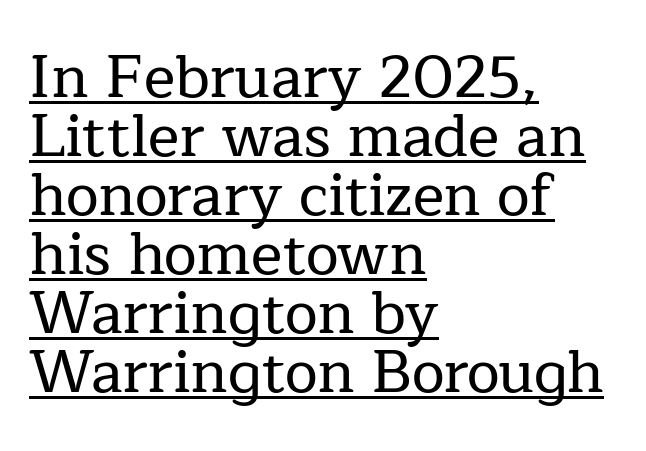
{"serif": "yes", "italic": "no", "width": "normal", "stroke_contrast": "low", "x_height": "medium", "monospaced": "no", "underline": "yes", "align": "left", "line_spacing": "tight", "line_spacing_ratio": 1.0, "letter_spacing": "normal", "letter_spacing_em": 0.0, "glyph_px": 59}
